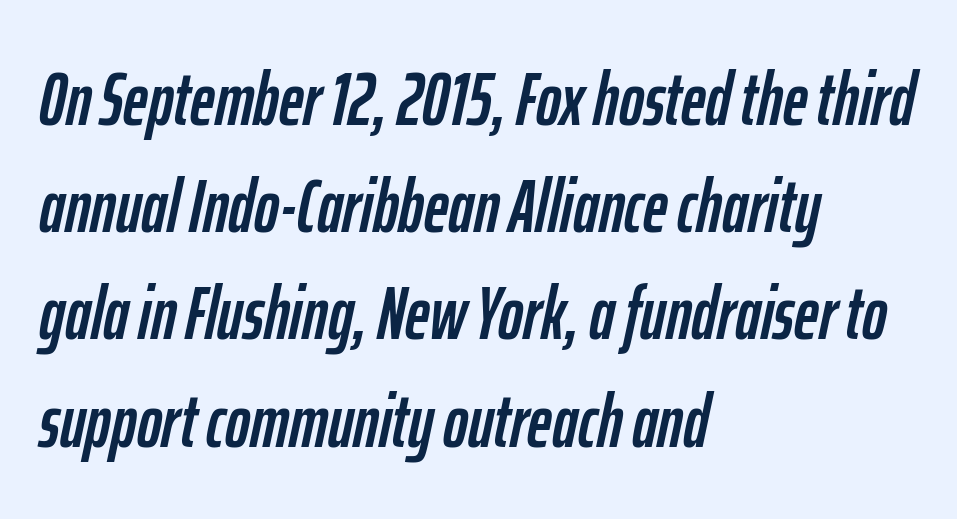
The image shows 75 px condensed type, italic (leaning right); set left-aligned, normal line spacing (1.43x), normal letter spacing, not underlined; low stroke contrast and a medium x-height.
